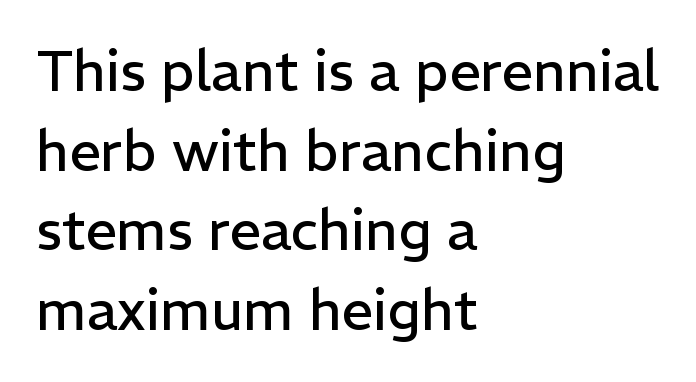
{"serif": "no", "italic": "no", "bold": "no", "weight": "regular", "width": "normal", "stroke_contrast": "low", "x_height": "medium", "monospaced": "no", "underline": "no", "align": "left", "line_spacing": "normal", "line_spacing_ratio": 1.42, "letter_spacing": "normal", "letter_spacing_em": 0.0, "glyph_px": 56}
